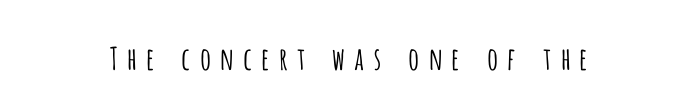
{"serif": "no", "italic": "no", "bold": "no", "weight": "light", "width": "condensed", "stroke_contrast": "low", "x_height": "large", "monospaced": "no", "underline": "no", "letter_spacing": "wide", "letter_spacing_em": 0.23, "glyph_px": 31}
